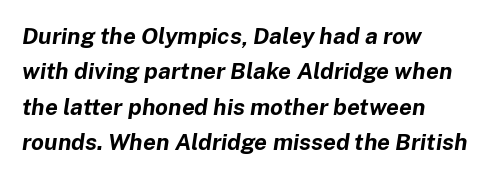
Q: Is the text bold? A: Yes.
Q: Is the text italic (slanted)? A: Yes, it leans right by about 8 degrees.
Q: Is the text underlined? A: No.
Q: How is the paragraph aligned? A: Left-aligned.
Q: Is the spacing between letters normal or unusually wide? A: Normal.
Q: Is the spacing between lines tight, normal or loose? A: Normal.
